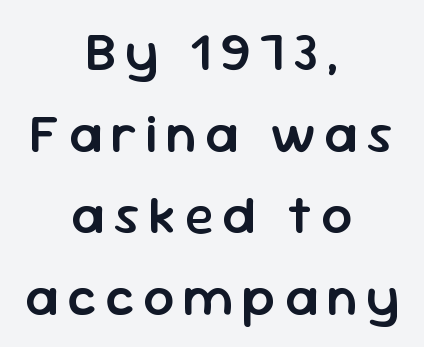
Q: Is the text bold? A: Semi-bold.
Q: Is the text italic (slanted)? A: No, it is upright.
Q: Is the typeface a serif or a sans-serif typeface? A: Sans-serif.
Q: Is the text underlined? A: No.
Q: How is the paragraph aligned? A: Centered.
Q: Is the spacing between lines tight, normal or loose? A: Normal.
Q: Width (condensed, normal, or wide)? A: Normal.
Q: Stroke contrast? A: Low.
Q: x-height? A: Medium.
Q: Monospaced? A: No.
